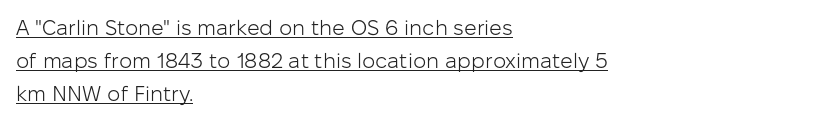
Q: Is the text bold? A: No.
Q: Is the text italic (slanted)? A: No, it is upright.
Q: Is the text underlined? A: Yes.
Q: How is the paragraph aligned? A: Left-aligned.
Q: Is the spacing between letters normal or unusually wide? A: Normal.
Q: Is the spacing between lines tight, normal or loose? A: Normal.
